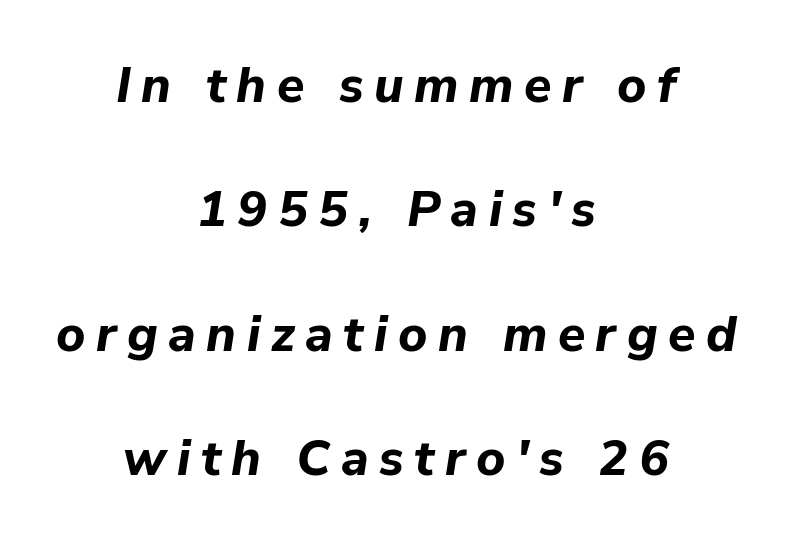
This sample uses an oblique cut, with every glyph tilted off the vertical. Substantial extra tracking has been applied to these lines. Looks like regular typesetting: each glyph gets only the width it needs. Visually the block forms a symmetrical silhouette, jagged on both flanks. Line spacing here is loose.
